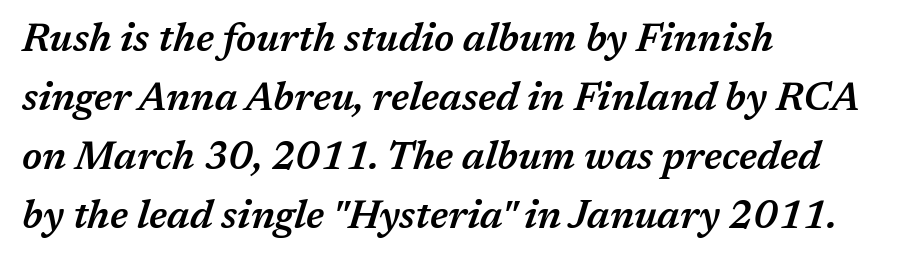
Weight: semibold (demi). The gap between lines stays unmarked. Summary of vertical rhythm: regular, with standard interline spacing. Character widths vary here, with narrow letters taking less room than wide ones.
